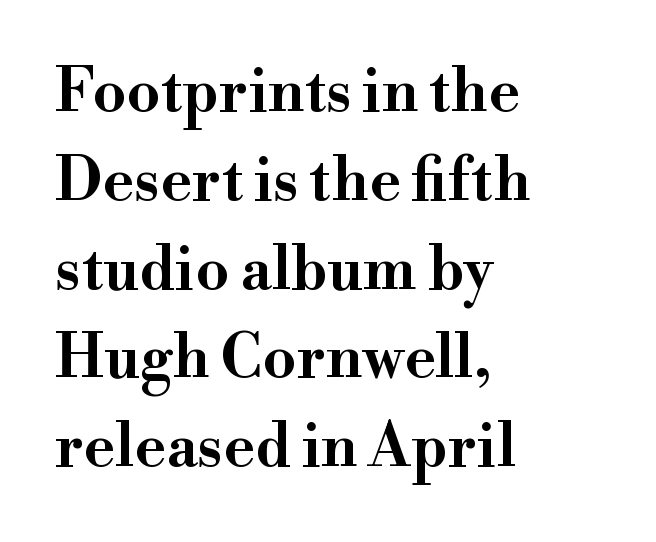
The image shows 60 px wide serif type, upright; set left-aligned, normal line spacing (1.48x), normal letter spacing, not underlined; high stroke contrast and a small x-height.
